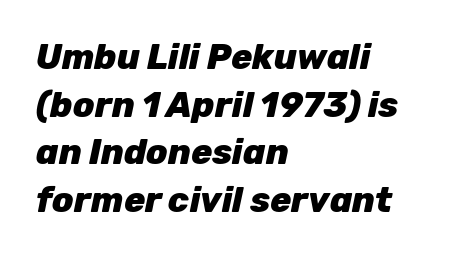
The passage shown is typed in a proportional face where columns would drift. This is heavy type, rendered in bold. Slanted lettering throughout. A bare baseline throughout the passage.
